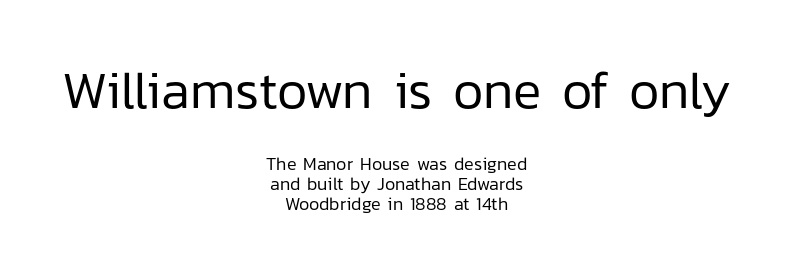
Every character sits straight up, as roman type does. Teacher's note: observe the equal gaps on both sides — that is centered alignment. If you measured baseline to baseline, you'd find a short distance. Glance below the letters and you will spot only blank space.
